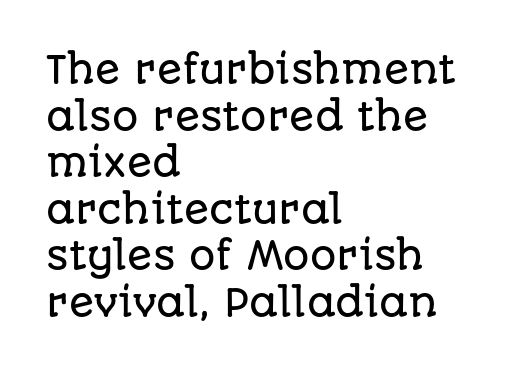
The image shows 37 px sans-serif type, upright; set left-aligned, normal line spacing (1.26x), normal letter spacing, not underlined; low stroke contrast and a large x-height.
